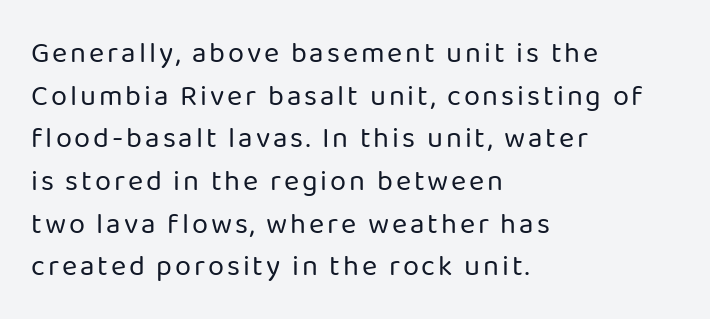
The image shows 29 px regular-weight sans-serif type, upright; set left-aligned, normal line spacing (1.47x), not underlined; low stroke contrast and a medium x-height.
